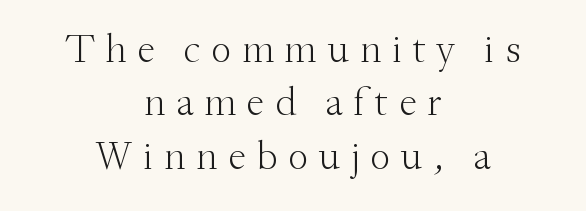
Varying glyph widths throughout — classic text-font behaviour. Every stem runs plumb, perpendicular to the baseline. Every row of glyphs is offset so its center matches the block's center. Stroke mass is kept to a normal reading level or below. Glyph-to-glyph distance is far greater than everyday printed text.
